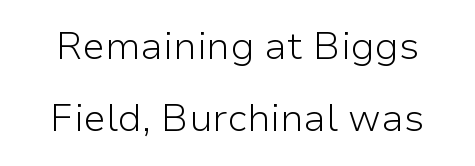
{"serif": "no", "italic": "no", "bold": "no", "weight": "light", "width": "normal", "stroke_contrast": "low", "x_height": "medium", "monospaced": "no", "underline": "no", "line_spacing": "loose", "line_spacing_ratio": 1.9, "letter_spacing": "normal", "letter_spacing_em": 0.0, "glyph_px": 38}
